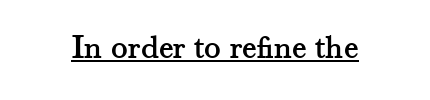
Note the varied advance widths — an 'i' is clearly narrower than an 'm'. The specimen reads as upright at a glance. The characters display serif detailing at their extremities. Each word holds together tightly as a unit, with standard inter-letter gaps. Like a heading marked for emphasis, these lines bear an underscore.
